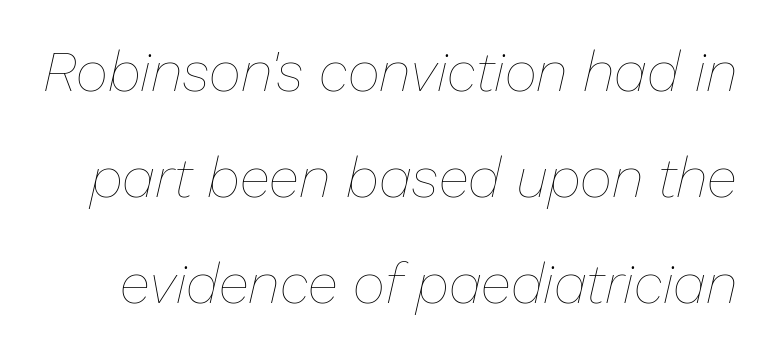
Q: Is the text bold? A: No.
Q: Is the text italic (slanted)? A: Yes, it leans right by about 13 degrees.
Q: Is the text underlined? A: No.
Q: Is the spacing between letters normal or unusually wide? A: Normal.
Q: Width (condensed, normal, or wide)? A: Normal.
Q: Stroke contrast? A: Low.
Q: x-height? A: Medium.
Q: Monospaced? A: No.
